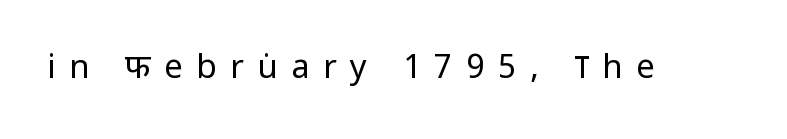
{"serif": "no", "italic": "no", "bold": "no", "weight": "regular", "width": "condensed", "stroke_contrast": "low", "x_height": "large", "monospaced": "no", "underline": "no", "letter_spacing": "wide", "letter_spacing_em": 0.41, "glyph_px": 33}
